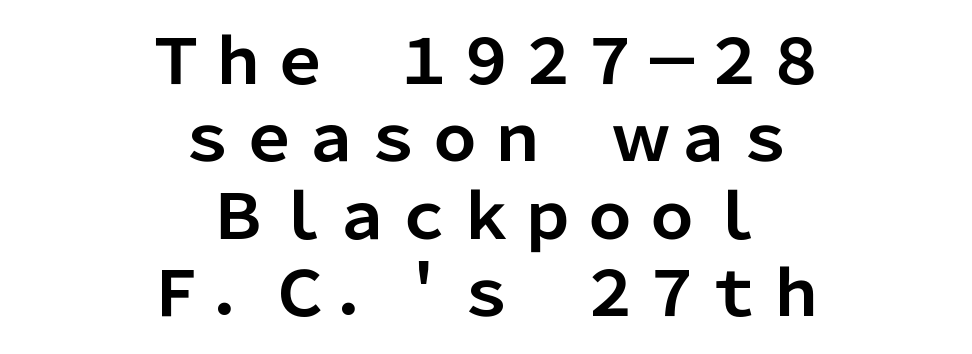
The image shows 62 px bold sans-serif type, upright; set centered, normal line spacing (1.25x), normal letter spacing, not underlined; low stroke contrast and a medium x-height.
